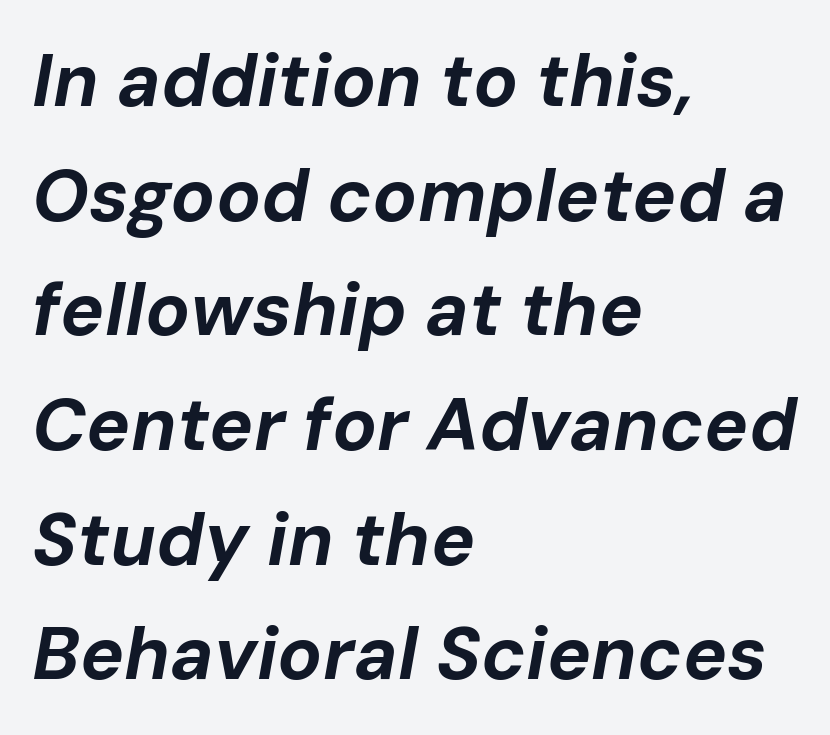
The image shows 74 px bold type, italic (leaning right); set left-aligned, normal line spacing (1.55x), normal letter spacing, not underlined; low stroke contrast and a medium x-height.
